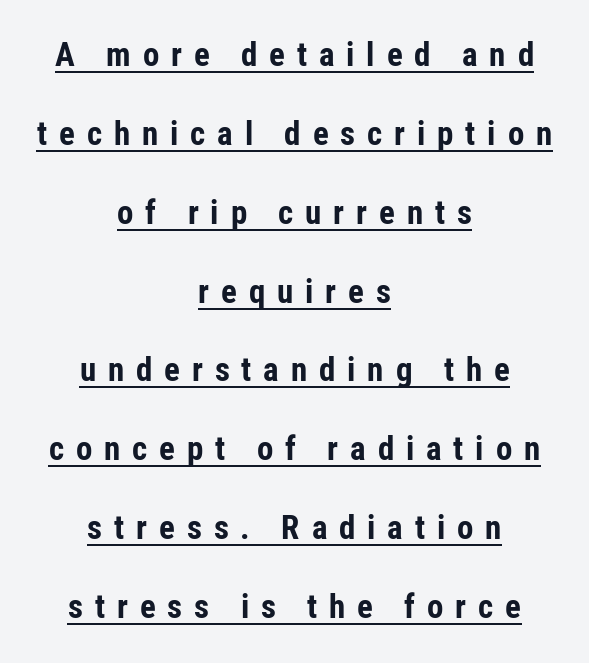
Q: Is the text bold? A: Yes.
Q: Is the text italic (slanted)? A: No, it is upright.
Q: Is the typeface a serif or a sans-serif typeface? A: Sans-serif.
Q: Is the text underlined? A: Yes.
Q: How is the paragraph aligned? A: Centered.
Q: Is the spacing between letters normal or unusually wide? A: Unusually wide.
Q: Is the spacing between lines tight, normal or loose? A: Loose.
Q: Width (condensed, normal, or wide)? A: Condensed.
Q: Stroke contrast? A: Low.
Q: x-height? A: Medium.
Q: Monospaced? A: No.
